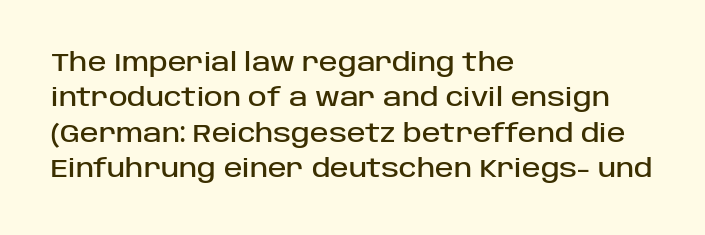
The image shows 25 px text type, upright; set left-aligned, normal line spacing (1.42x), normal letter spacing, not underlined.
